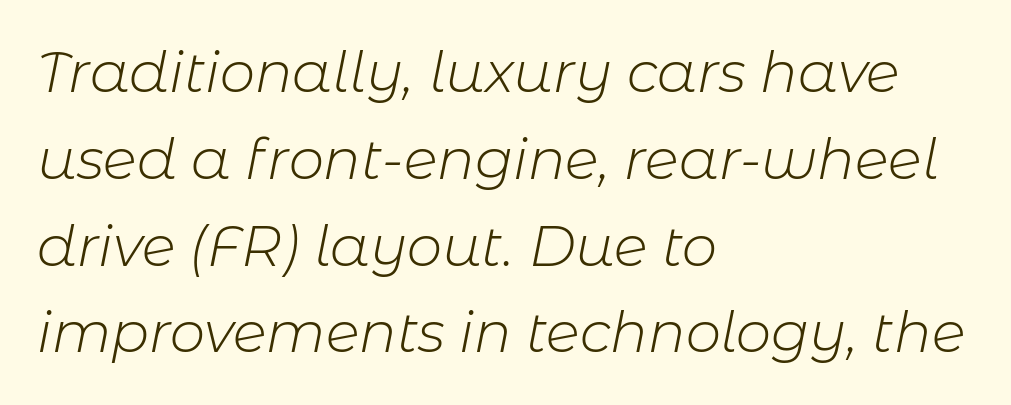
Q: Is the text bold? A: No.
Q: Is the text italic (slanted)? A: Yes, it leans right by about 11 degrees.
Q: Is the text underlined? A: No.
Q: How is the paragraph aligned? A: Left-aligned.
Q: Is the spacing between letters normal or unusually wide? A: Normal.
Q: Is the spacing between lines tight, normal or loose? A: Normal.
Q: Width (condensed, normal, or wide)? A: Normal.
Q: Stroke contrast? A: Low.
Q: x-height? A: Medium.
Q: Monospaced? A: No.
